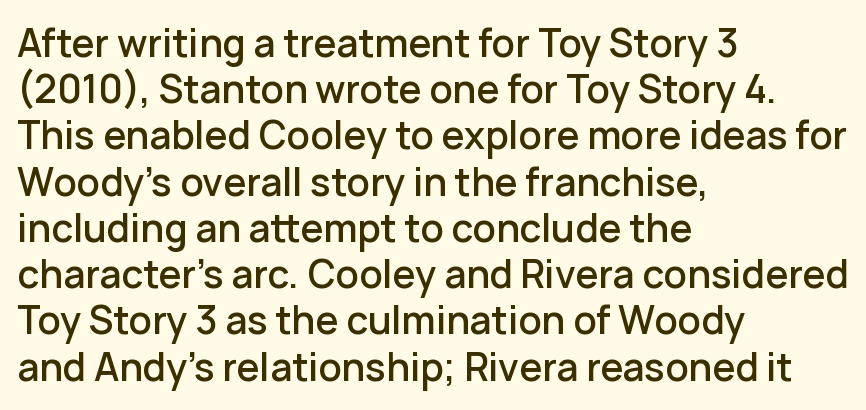
The image shows 37 px semibold sans-serif type, upright; set left-aligned, normal line spacing (1.25x), normal letter spacing, not underlined; low stroke contrast and a medium x-height.
